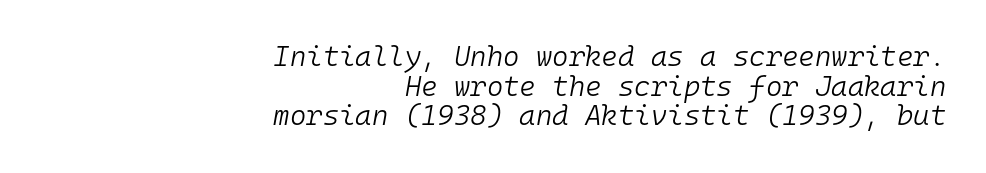
{"italic": "yes", "lean": "right", "slant_degrees": 10, "bold": "no", "weight": "light", "width": "normal", "stroke_contrast": "low", "x_height": "medium", "monospaced": "yes", "underline": "no", "align": "right", "line_spacing": "tight", "line_spacing_ratio": 1.06, "letter_spacing": "normal", "letter_spacing_em": 0.0, "glyph_px": 28}
